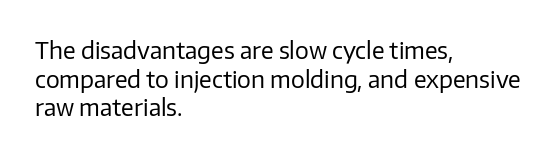
{"italic": "no", "bold": "no", "underline": "no", "align": "left", "line_spacing_ratio": 1.24, "letter_spacing": "normal", "letter_spacing_em": 0.0, "glyph_px": 23}
